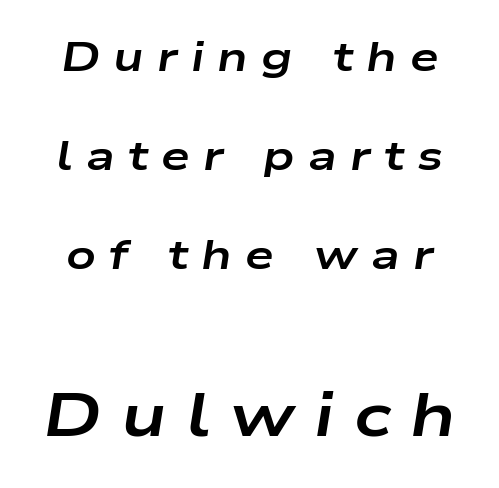
Q: Is the text bold? A: Yes.
Q: Is the text italic (slanted)? A: Yes, it leans right by about 9 degrees.
Q: Is the text underlined? A: No.
Q: Is the spacing between letters normal or unusually wide? A: Unusually wide.
Q: Is the spacing between lines tight, normal or loose? A: Loose.
Q: Which block of text is set in a larger size, the first (top) or the second (bottom)? A: The second (bottom) one.
Q: Width (condensed, normal, or wide)? A: Wide.
Q: Stroke contrast? A: Low.
Q: x-height? A: Medium.
Q: Monospaced? A: No.
